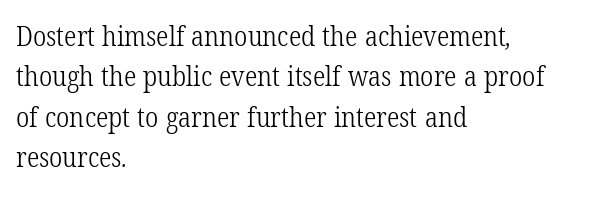
The image shows 28 px light, condensed serif type; set left-aligned, normal line spacing (1.44x), normal letter spacing, not underlined; low stroke contrast and a medium x-height.
